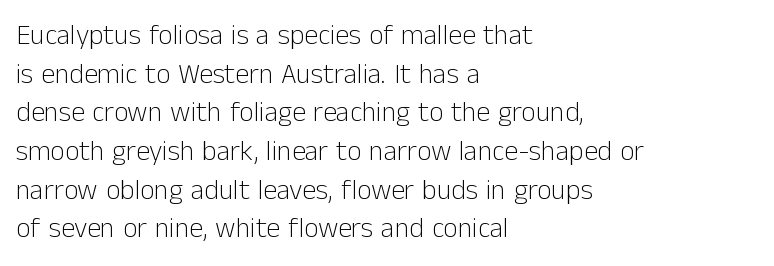
{"serif": "no", "italic": "no", "bold": "no", "weight": "light", "width": "normal", "stroke_contrast": "low", "x_height": "medium", "monospaced": "no", "underline": "no", "align": "left", "line_spacing": "normal", "line_spacing_ratio": 1.38, "letter_spacing": "normal", "letter_spacing_em": 0.0, "glyph_px": 28}
